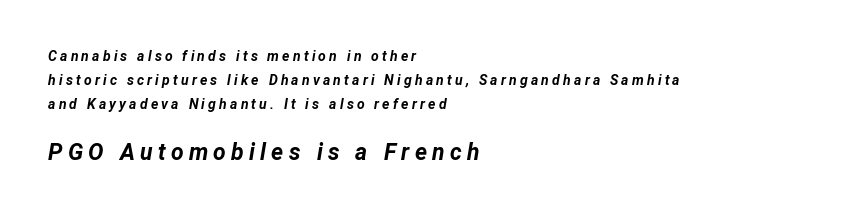
Q: Is the text bold? A: Yes.
Q: Is the text italic (slanted)? A: Yes, it leans right by about 12 degrees.
Q: Is the text underlined? A: No.
Q: How is the paragraph aligned? A: Left-aligned.
Q: Is the spacing between letters normal or unusually wide? A: Unusually wide.
Q: Which block of text is set in a larger size, the first (top) or the second (bottom)? A: The second (bottom) one.
